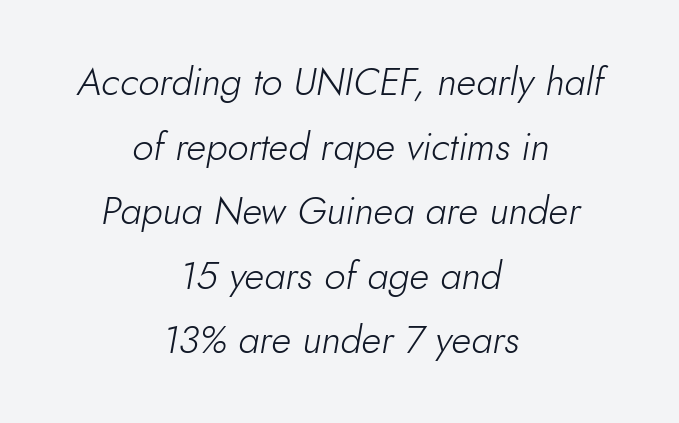
Q: Is the text bold? A: No.
Q: Is the text italic (slanted)? A: Yes, it leans right by about 10 degrees.
Q: Is the text underlined? A: No.
Q: How is the paragraph aligned? A: Centered.
Q: Is the spacing between letters normal or unusually wide? A: Normal.
Q: Is the spacing between lines tight, normal or loose? A: Normal.
Q: Width (condensed, normal, or wide)? A: Normal.
Q: Stroke contrast? A: Low.
Q: x-height? A: Small.
Q: Monospaced? A: No.
